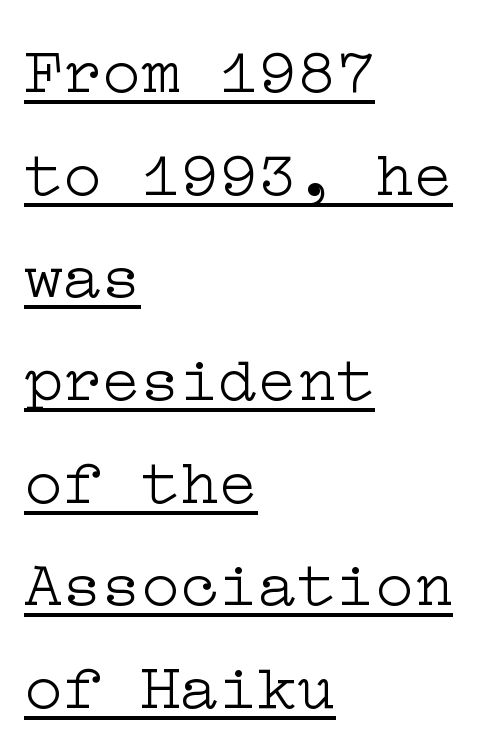
Normally led — the rows are evenly, conventionally spaced. The letters carry serifs — small finishing strokes at the ends of their stems. This sample is left-justified, so line endings fall wherever the words run out. The type sits square on the baseline with zero lean. Is the stroke heavy? The answer is a plain regular-or-lighter. Decoration check: the copy is underlined.
